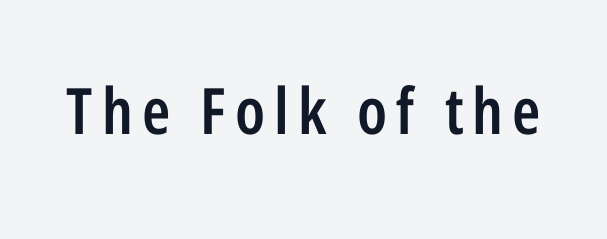
These lines carry some extra weight — a demibold, not a full bold. Character widths vary here, with narrow letters taking less room than wide ones. Does the type have serifs? No, each stem ends abruptly. No italicization has been applied; the sample stays upright. A bare baseline throughout the passage.
